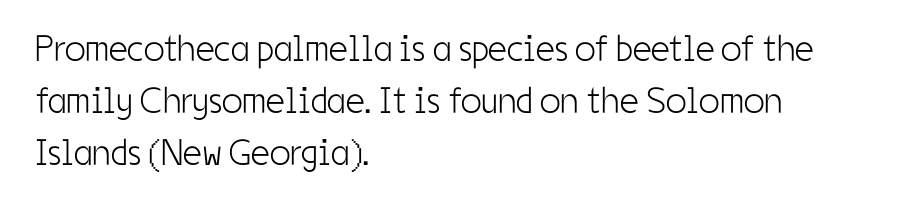
The image shows 37 px light, condensed sans-serif type, upright; set left-aligned, normal line spacing (1.41x), normal letter spacing, not underlined; low stroke contrast and a medium x-height.
